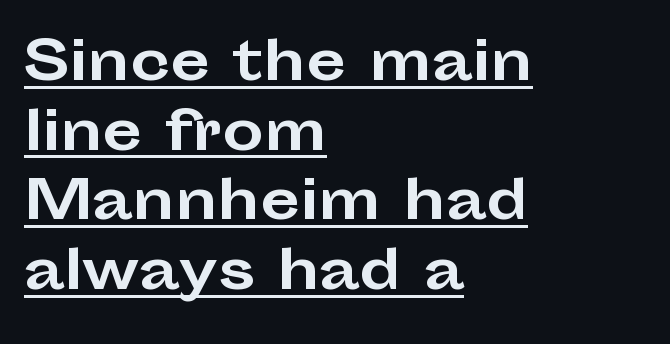
The image shows 52 px bold, wide sans-serif type, upright; set left-aligned, normal line spacing (1.34x), normal letter spacing, underlined; low stroke contrast and a medium x-height.
